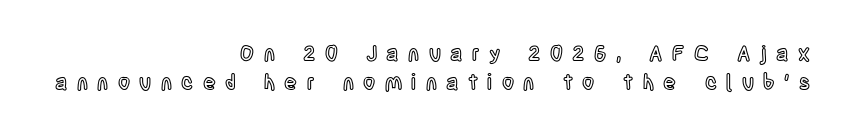
Q: Is the text italic (slanted)? A: No, it is upright.
Q: Is the text underlined? A: No.
Q: How is the paragraph aligned? A: Right-aligned.
Q: Is the spacing between letters normal or unusually wide? A: Unusually wide.
Q: Is the spacing between lines tight, normal or loose? A: Normal.
